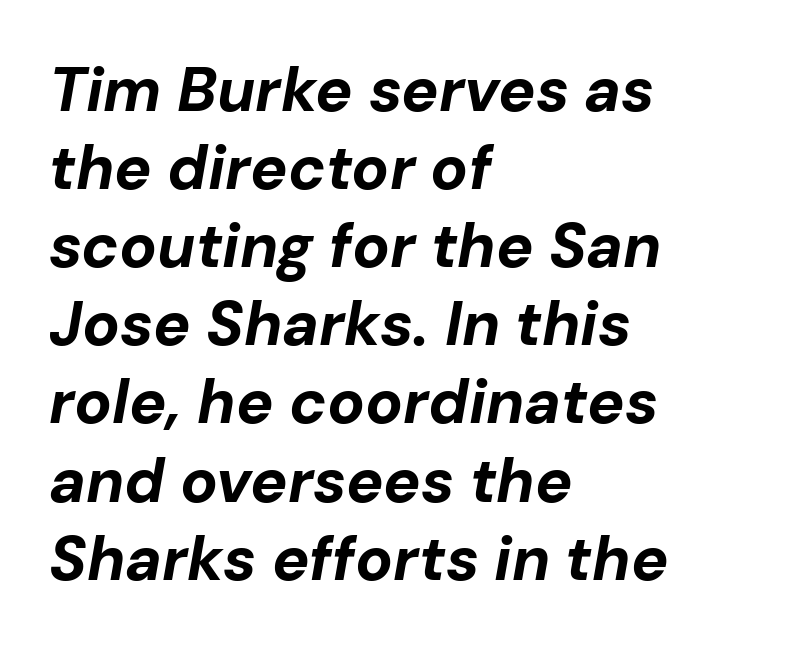
The image shows 62 px bold type, italic (leaning right); set left-aligned, normal line spacing (1.26x), normal letter spacing, not underlined; low stroke contrast and a medium x-height.
